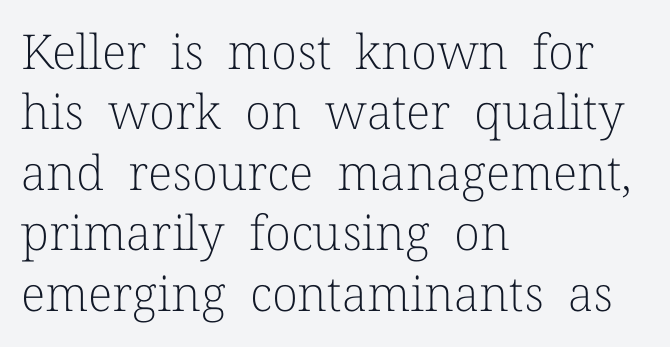
Q: Is the text bold? A: No.
Q: Is the text italic (slanted)? A: No, it is upright.
Q: Is the typeface a serif or a sans-serif typeface? A: Serif.
Q: Is the text underlined? A: No.
Q: How is the paragraph aligned? A: Left-aligned.
Q: Is the spacing between letters normal or unusually wide? A: Normal.
Q: Is the spacing between lines tight, normal or loose? A: Normal.
Q: Width (condensed, normal, or wide)? A: Normal.
Q: Stroke contrast? A: Low.
Q: x-height? A: Medium.
Q: Monospaced? A: No.
